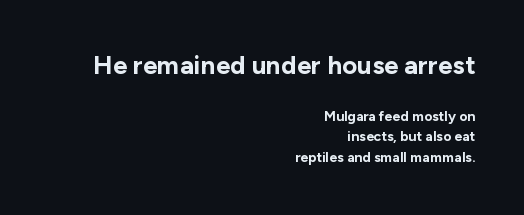
The image shows 26 px bold type, upright; set right-aligned, normal line spacing (1.44x), normal letter spacing, not underlined; the first (top) block is 1.86x larger.
